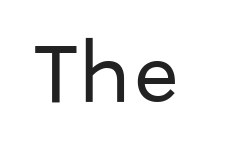
Observe the absence of serifs on each vertical stroke in this sample. No word sits above an underline. Spacing verdict: proportional, widths tailored to each character. No italicization has been applied; the sample stays upright.
